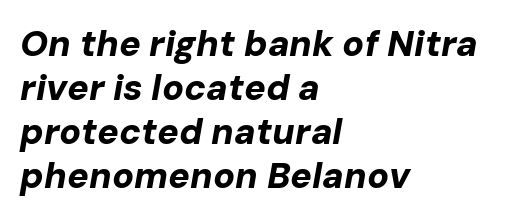
Underline: absent. Does the lettering tilt? It does — this is italic. Look at the tracking — it's just the regular setting, nothing added. Each letter keeps its own natural width here, so spacing adapts to shape. Heavy, bold letterforms.
